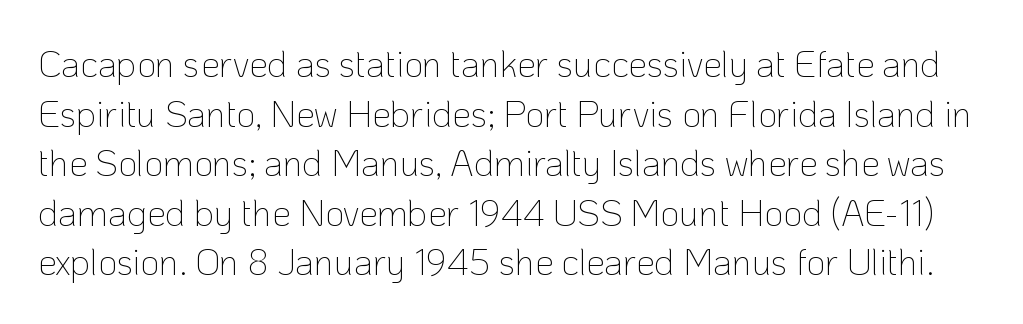
Q: Is the text bold? A: No.
Q: Is the text italic (slanted)? A: No, it is upright.
Q: Is the typeface a serif or a sans-serif typeface? A: Sans-serif.
Q: Is the text underlined? A: No.
Q: Is the spacing between letters normal or unusually wide? A: Normal.
Q: Is the spacing between lines tight, normal or loose? A: Normal.
Q: Width (condensed, normal, or wide)? A: Normal.
Q: Stroke contrast? A: Low.
Q: x-height? A: Medium.
Q: Monospaced? A: No.
